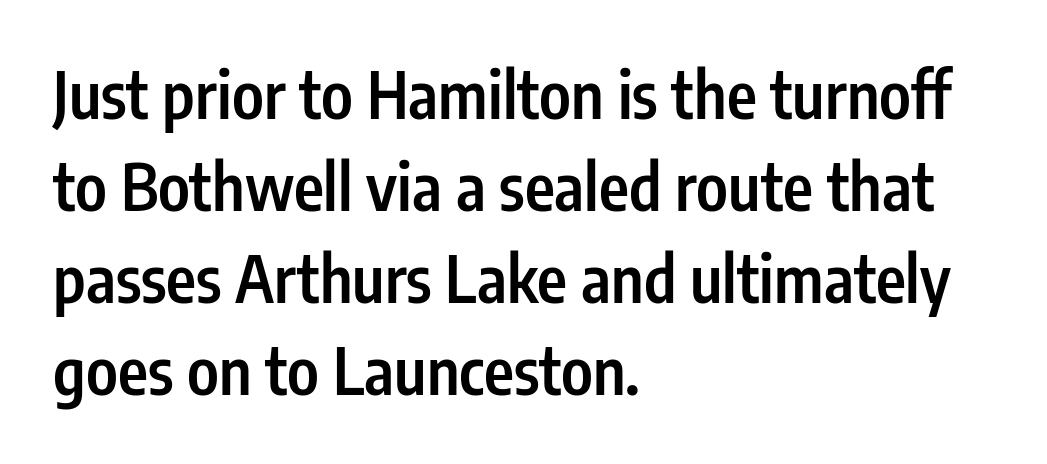
{"serif": "no", "italic": "no", "bold": "semi", "weight": "semibold", "width": "condensed", "stroke_contrast": "low", "x_height": "medium", "monospaced": "no", "underline": "no", "align": "left", "line_spacing": "normal", "line_spacing_ratio": 1.44, "letter_spacing": "normal", "letter_spacing_em": 0.0, "glyph_px": 64}
